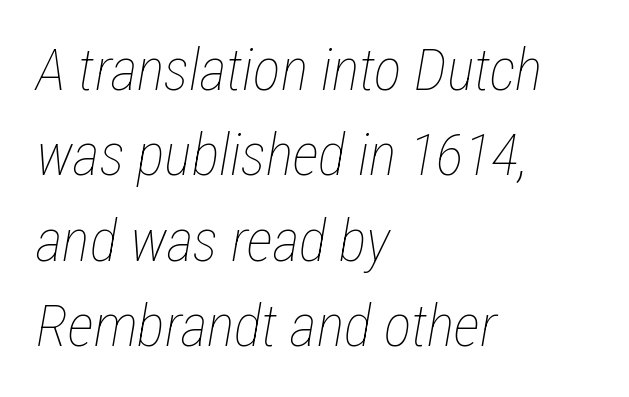
The image shows 58 px thin, condensed type, italic (leaning right); set left-aligned, normal line spacing (1.47x), normal letter spacing, not underlined; low stroke contrast and a medium x-height.
